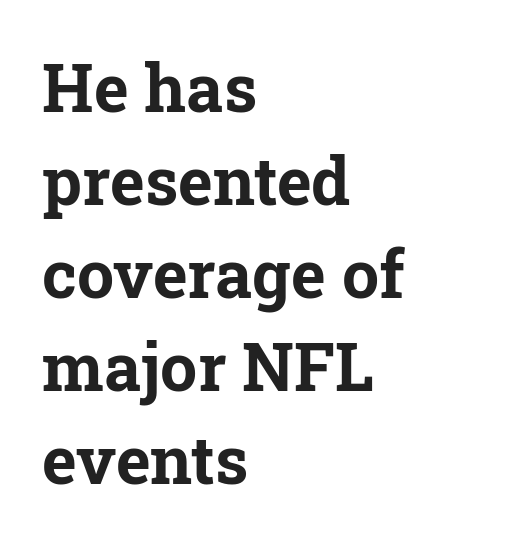
Q: Is the text bold? A: Yes.
Q: Is the text italic (slanted)? A: No, it is upright.
Q: Is the typeface a serif or a sans-serif typeface? A: Serif.
Q: Is the text underlined? A: No.
Q: How is the paragraph aligned? A: Left-aligned.
Q: Is the spacing between letters normal or unusually wide? A: Normal.
Q: Is the spacing between lines tight, normal or loose? A: Normal.
Q: Width (condensed, normal, or wide)? A: Normal.
Q: Stroke contrast? A: Low.
Q: x-height? A: Medium.
Q: Monospaced? A: No.
